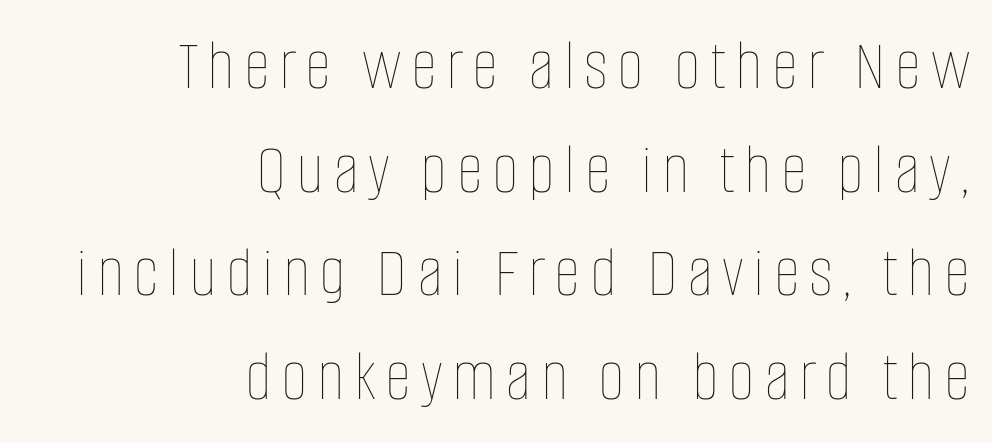
The space between consecutive lines is moderate. The lettering holds an erect, upright posture throughout. Proportional: the letters do not fall into vertical columns. Has an underline been added? It has not. The typesetter chose a ragged-left arrangement here. On a weight scale, this lands at 450 or below.
